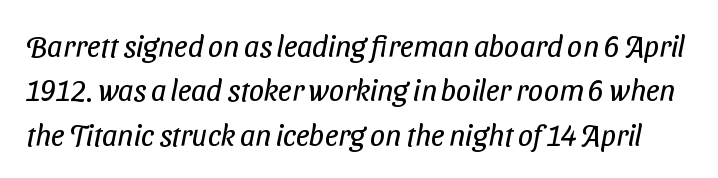
The weight would be labelled regular, book, light, or lighter still. Do the characters align in a grid? No, the font is proportional. The typeface chosen for these lines omits serifs. Descenders are the only things crossing below the line. The tracking reads as untouched default to a designer's eye. Is there much room between lines? A standard amount, neither cramped nor airy.
